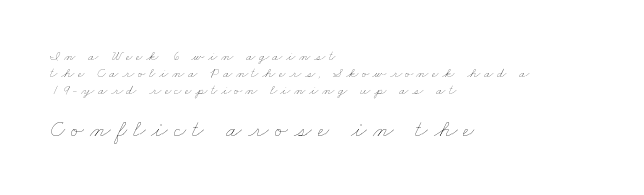
The image shows 24 px text type; set left-aligned, line spacing 1.2x, unusually wide letter spacing (+0.25 em), not underlined; the second (bottom) block is 1.71x larger.
